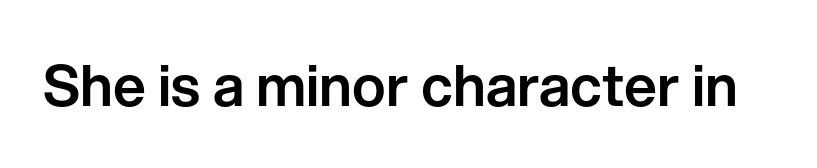
Q: Is the text italic (slanted)? A: No, it is upright.
Q: Is the typeface a serif or a sans-serif typeface? A: Sans-serif.
Q: Is the text underlined? A: No.
Q: Is the spacing between letters normal or unusually wide? A: Normal.
Q: Width (condensed, normal, or wide)? A: Normal.
Q: Stroke contrast? A: Low.
Q: x-height? A: Medium.
Q: Monospaced? A: No.
